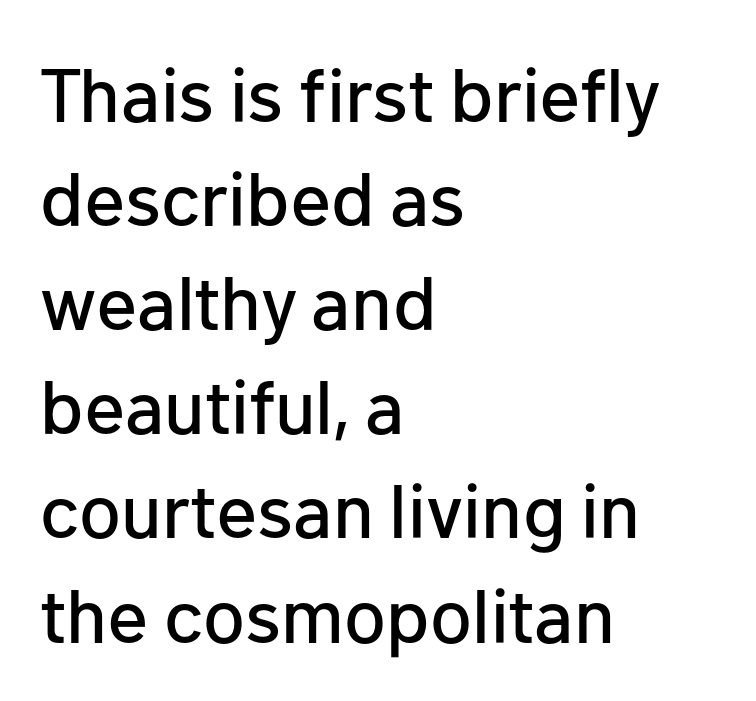
Descenders are the only things crossing below the line. This is roman type, the default non-slanted kind. The rendering keeps characters at their native spacing. Successive baselines arrive at the customary interval. Each letter's strokes conclude bluntly, with no projecting serifs. Each line starts at the same left margin while the right side varies.
